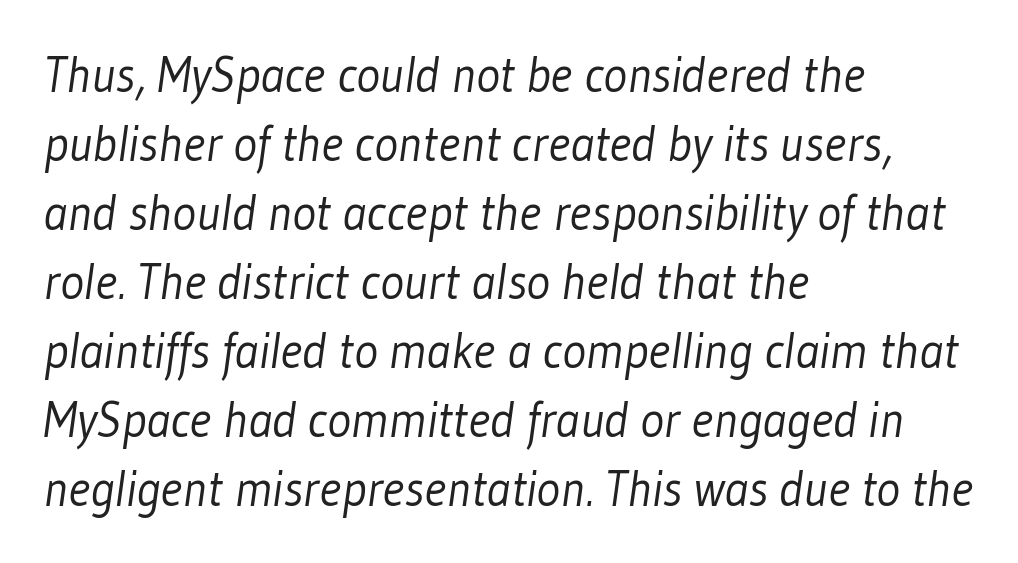
Words float on clear page, feet unadorned. Evenly set lines give the paragraph a standard silhouette. A typesetter would call this proportional, since set widths differ per character. No feet cap the strokes, marking this as sans-serif type. These lines are set flush left with a ragged right edge.
